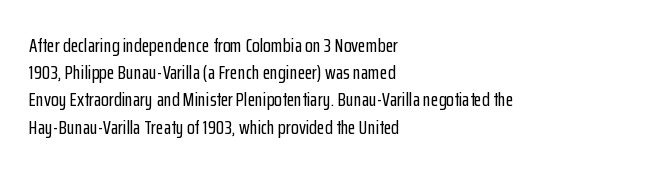
Q: Is the text italic (slanted)? A: No, it is upright.
Q: Is the text underlined? A: No.
Q: How is the paragraph aligned? A: Left-aligned.
Q: Is the spacing between letters normal or unusually wide? A: Normal.
Q: Is the spacing between lines tight, normal or loose? A: Normal.
